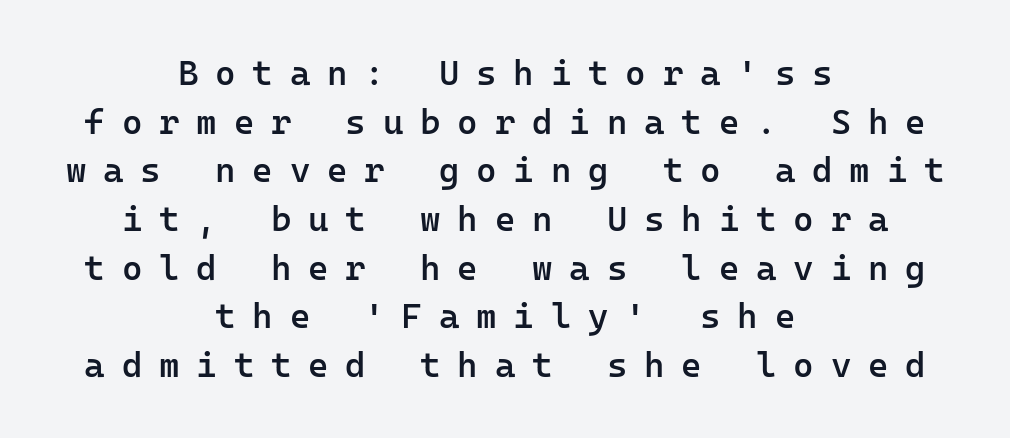
Slightly chunky letters — semibold, I'd say, not full bold. Is the block centered? Yes — each line is placed symmetrically about the middle. You can tell from the bare stems that sans-serif type was used. The specimen reads as upright at a glance. The space beneath each line is pristine and unruled.
